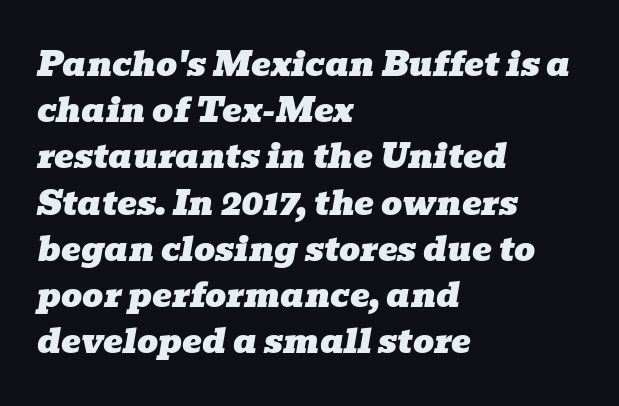
The image shows 33 px wide serif type, italic (leaning right); set left-aligned, normal line spacing (1.4x), normal letter spacing, not underlined; low stroke contrast and a medium x-height.
